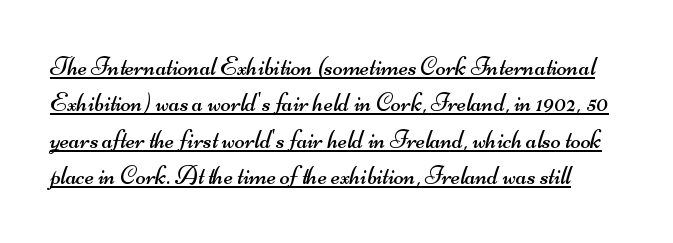
The image shows 26 px text type; set normal line spacing (1.4x), normal letter spacing, underlined.
